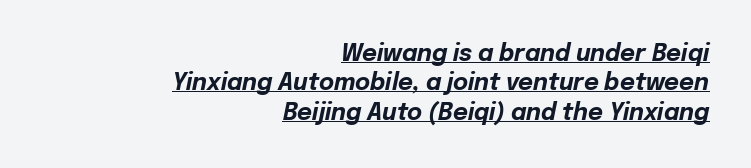
{"italic": "yes", "lean": "right", "slant_degrees": 12, "bold": "yes", "underline": "yes", "align": "right", "line_spacing": "normal", "line_spacing_ratio": 1.28, "letter_spacing": "normal", "letter_spacing_em": 0.0, "glyph_px": 23}
